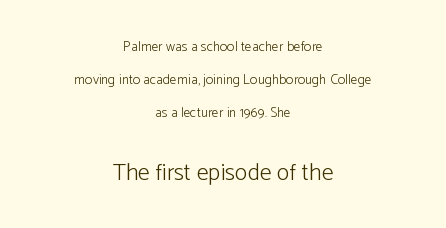
Q: Is the text bold? A: No.
Q: Is the text italic (slanted)? A: No, it is upright.
Q: Is the text underlined? A: No.
Q: How is the paragraph aligned? A: Centered.
Q: Is the spacing between letters normal or unusually wide? A: Normal.
Q: Is the spacing between lines tight, normal or loose? A: Loose.
Q: Which block of text is set in a larger size, the first (top) or the second (bottom)? A: The second (bottom) one.
